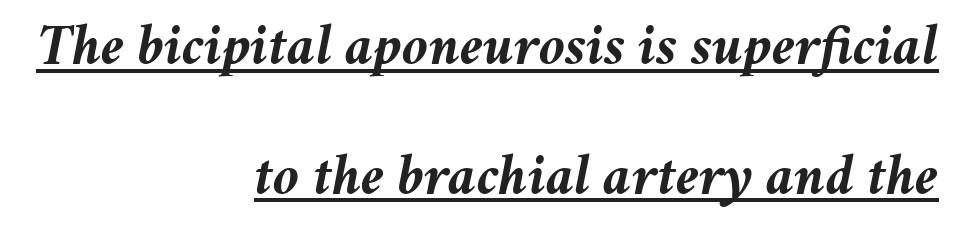
The letterforms sit shoulder to shoulder at normal distance. Summary of weight: heavy, a full bold. You could not count columns in this text — the font is proportionally spaced. Does the copy run flush right? Yes — the right margin is perfectly even. The lettering tilts uniformly, giving the passage an italic look.
